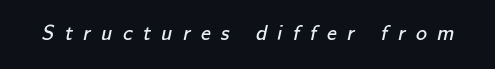
You could only call the tracking loose — the letters float apart. Think standard paragraph weight, or any step lighter than that. The strip under each line holds only bare page.
